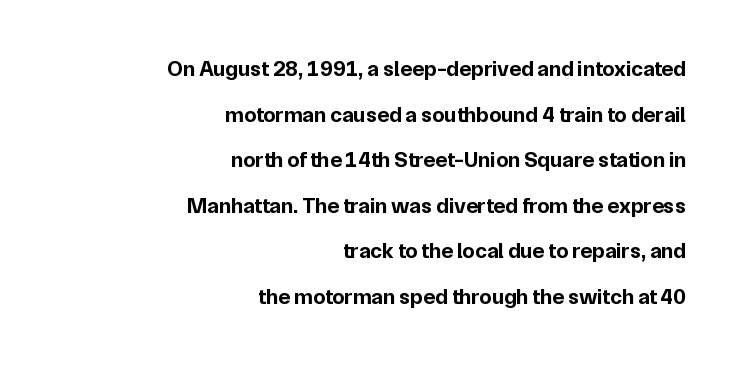
Q: Is the text bold? A: Yes.
Q: Is the text italic (slanted)? A: No, it is upright.
Q: Is the text underlined? A: No.
Q: How is the paragraph aligned? A: Right-aligned.
Q: Is the spacing between letters normal or unusually wide? A: Normal.
Q: Is the spacing between lines tight, normal or loose? A: Loose.
